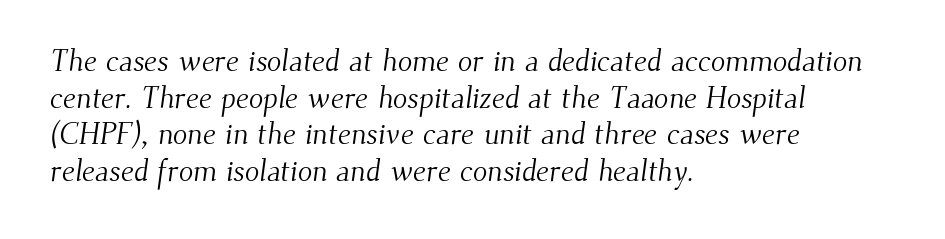
{"serif": "yes", "bold": "no", "weight": "light", "width": "normal", "stroke_contrast": "medium", "x_height": "small", "monospaced": "no", "underline": "no", "align": "left", "line_spacing_ratio": 1.22, "letter_spacing": "normal", "letter_spacing_em": 0.0, "glyph_px": 30}
